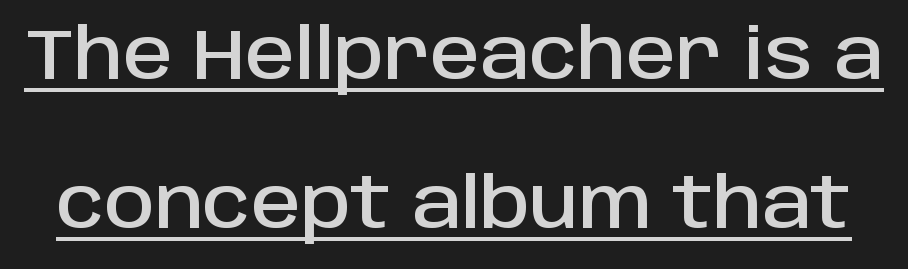
Q: Is the text italic (slanted)? A: No, it is upright.
Q: Is the typeface a serif or a sans-serif typeface? A: Sans-serif.
Q: Is the text underlined? A: Yes.
Q: Is the spacing between letters normal or unusually wide? A: Normal.
Q: Is the spacing between lines tight, normal or loose? A: Loose.
Q: Width (condensed, normal, or wide)? A: Normal.
Q: Stroke contrast? A: Low.
Q: x-height? A: Large.
Q: Monospaced? A: No.
